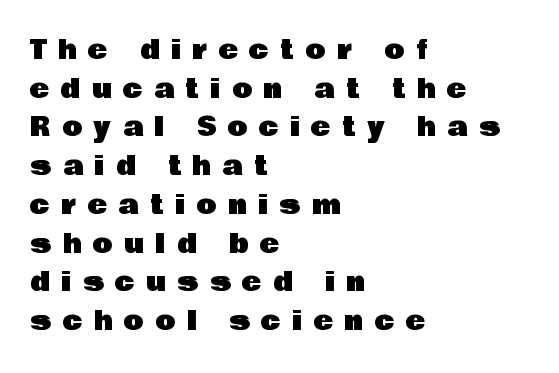
The image shows 26 px text type, upright; set left-aligned, normal line spacing (1.49x), unusually wide letter spacing (+0.45 em), not underlined.
